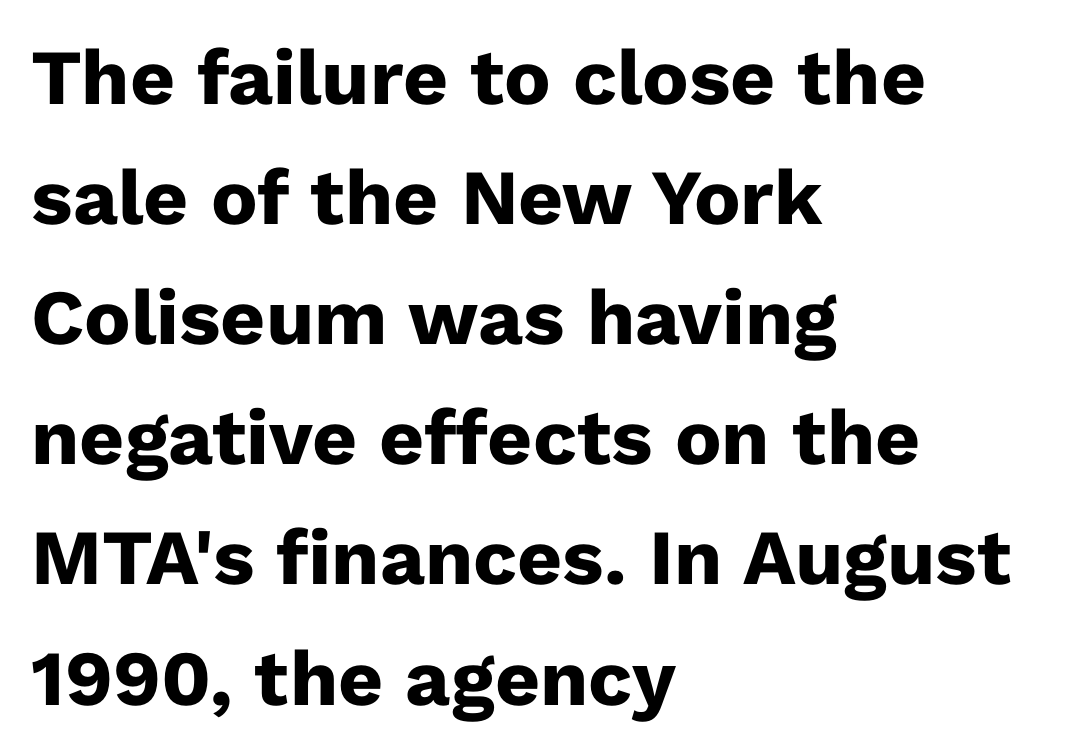
{"serif": "no", "italic": "no", "bold": "yes", "weight": "heavy", "width": "normal", "stroke_contrast": "low", "x_height": "medium", "monospaced": "no", "underline": "no", "align": "left", "line_spacing": "normal", "line_spacing_ratio": 1.54, "letter_spacing": "normal", "letter_spacing_em": 0.0, "glyph_px": 78}
